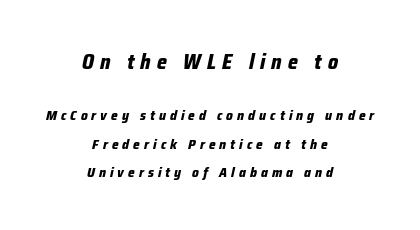
The image shows 21 px bold type, italic (leaning right); set centered, loose line spacing (2.03x), unusually wide letter spacing (+0.29 em), not underlined; the first (top) block is 1.5x larger.
